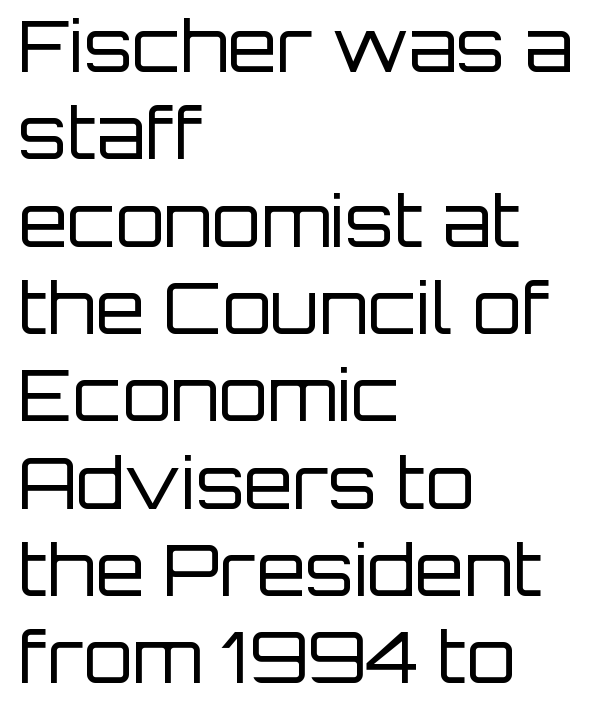
Q: Is the text bold? A: No.
Q: Is the text italic (slanted)? A: No, it is upright.
Q: Is the typeface a serif or a sans-serif typeface? A: Sans-serif.
Q: Is the text underlined? A: No.
Q: How is the paragraph aligned? A: Left-aligned.
Q: Is the spacing between letters normal or unusually wide? A: Normal.
Q: Width (condensed, normal, or wide)? A: Normal.
Q: Stroke contrast? A: Low.
Q: x-height? A: Large.
Q: Monospaced? A: No.
